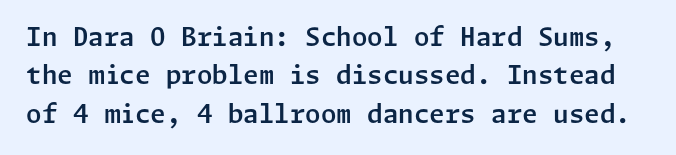
The image shows 25 px text type, upright; set normal line spacing (1.54x), normal letter spacing, not underlined.
